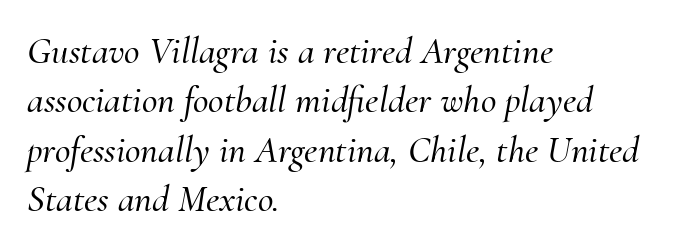
The image shows 38 px serif type, italic (leaning right); set left-aligned, normal line spacing (1.3x), normal letter spacing, not underlined; medium stroke contrast and a small x-height.
